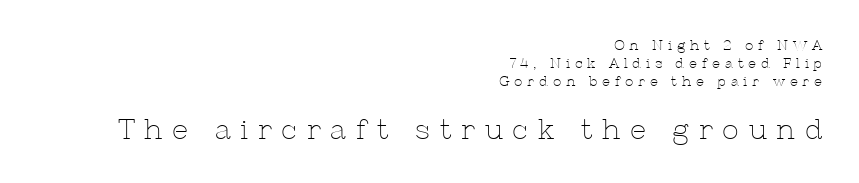
The rendering anchors every line to the right-hand side. To sum up the face: it has serifs. The face used here appears at its bigger size in the lower chunk. Is there much room between lines? A standard amount, neither cramped nor airy.
